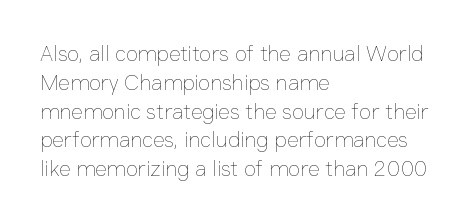
The image shows 22 px text type, upright; set left-aligned, normal line spacing (1.31x), normal letter spacing, not underlined.
